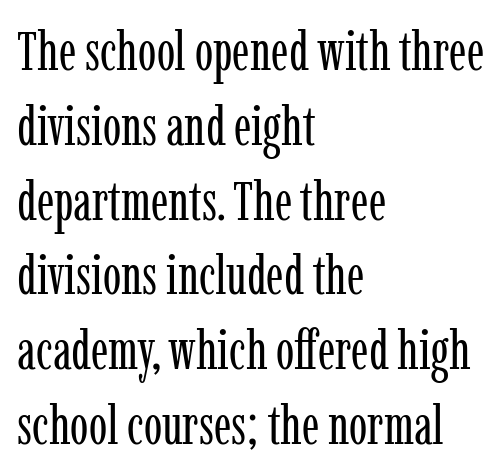
{"serif": "yes", "italic": "no", "bold": "no", "weight": "regular", "width": "condensed", "stroke_contrast": "low", "x_height": "medium", "monospaced": "no", "underline": "no", "align": "left", "line_spacing": "normal", "line_spacing_ratio": 1.36, "letter_spacing": "normal", "letter_spacing_em": 0.0, "glyph_px": 55}
